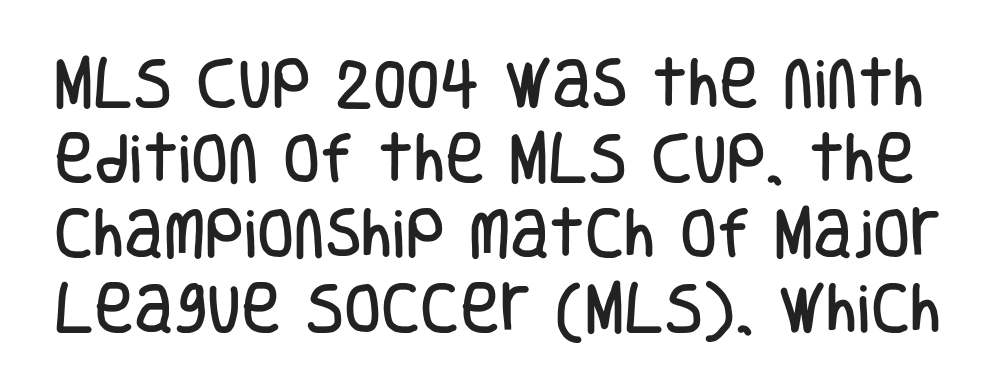
The image shows 54 px condensed sans-serif type, upright; set normal line spacing (1.39x), normal letter spacing, not underlined; low stroke contrast and a large x-height.
